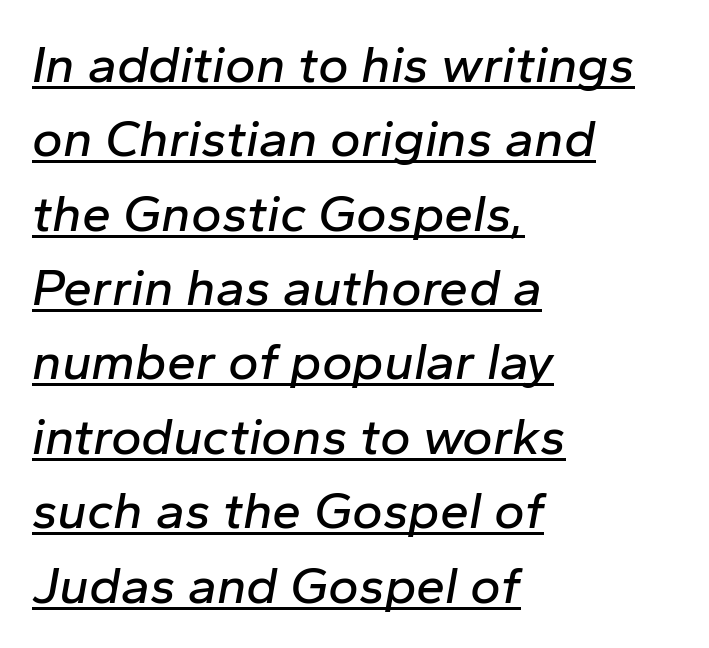
A baseline rule has been typeset under these characters. Characters follow at the spacing the type designer built in. The font's italic variant was chosen for this text. Typeset ragged right — the left edge is the straight one.
